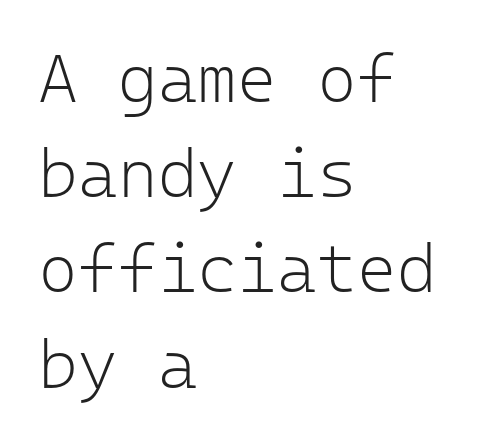
{"serif": "no", "italic": "no", "bold": "no", "weight": "light", "width": "normal", "stroke_contrast": "low", "x_height": "medium", "monospaced": "yes", "underline": "no", "align": "left", "line_spacing": "normal", "line_spacing_ratio": 1.4, "letter_spacing": "normal", "letter_spacing_em": 0.0, "glyph_px": 68}
